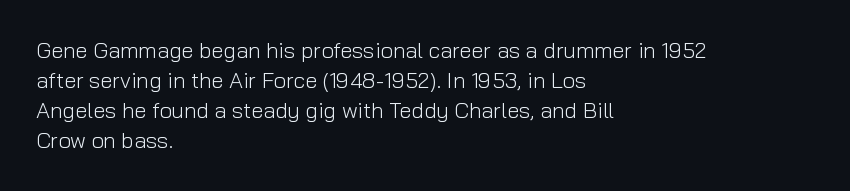
{"italic": "no", "bold": "no", "underline": "no", "align": "left", "line_spacing": "normal", "line_spacing_ratio": 1.37, "letter_spacing": "normal", "letter_spacing_em": 0.0, "glyph_px": 22}
